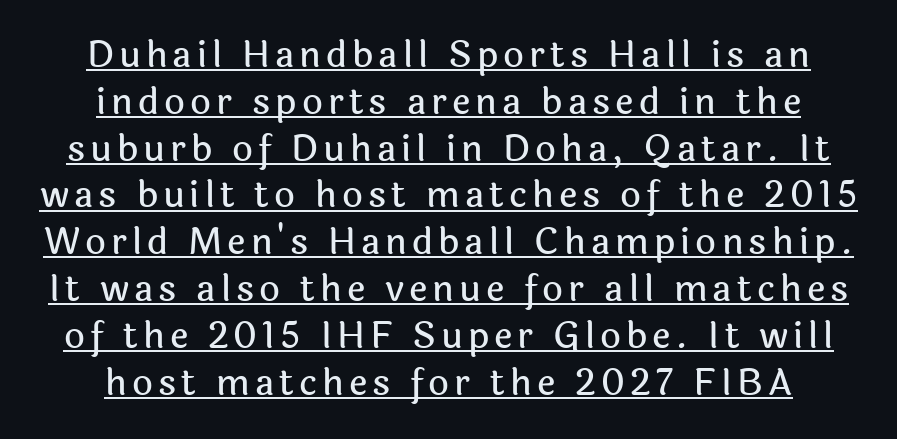
Q: Is the text italic (slanted)? A: No, it is upright.
Q: Is the typeface a serif or a sans-serif typeface? A: Sans-serif.
Q: Is the text underlined? A: Yes.
Q: How is the paragraph aligned? A: Centered.
Q: Is the spacing between lines tight, normal or loose? A: Normal.
Q: Width (condensed, normal, or wide)? A: Normal.
Q: x-height? A: Medium.
Q: Monospaced? A: No.
